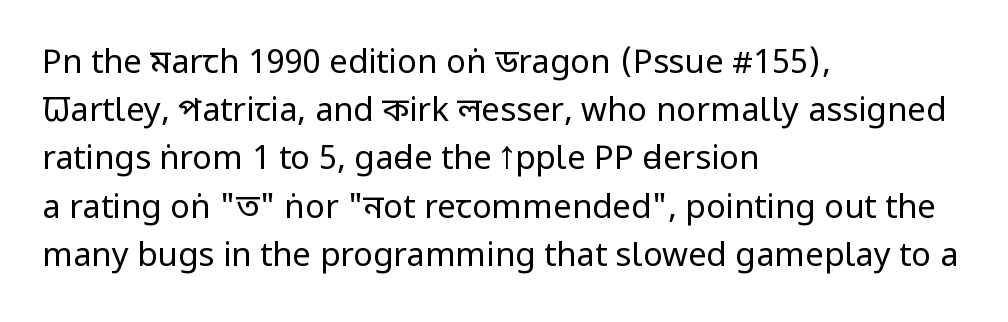
Compared with a typical body face, this is equally light or lighter still. The letters stand upright; this is a roman face. Inter-character spacing is left at the font's built-in metrics. Vertical spacing — default. Unlike a traditional serif, this face leaves its strokes unadorned.
